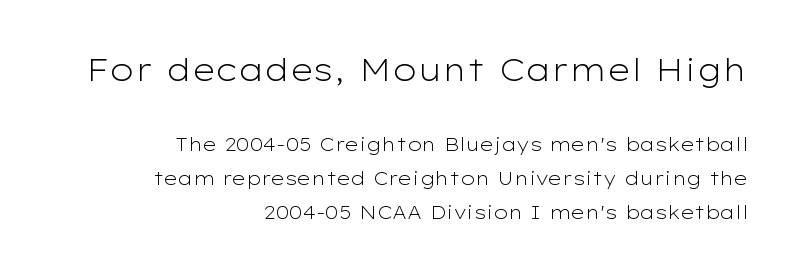
The image shows 31 px light, wide sans-serif type, upright; set right-aligned, line spacing 1.88x, normal letter spacing, not underlined; the first (top) block is 1.72x larger; low stroke contrast and a medium x-height.
